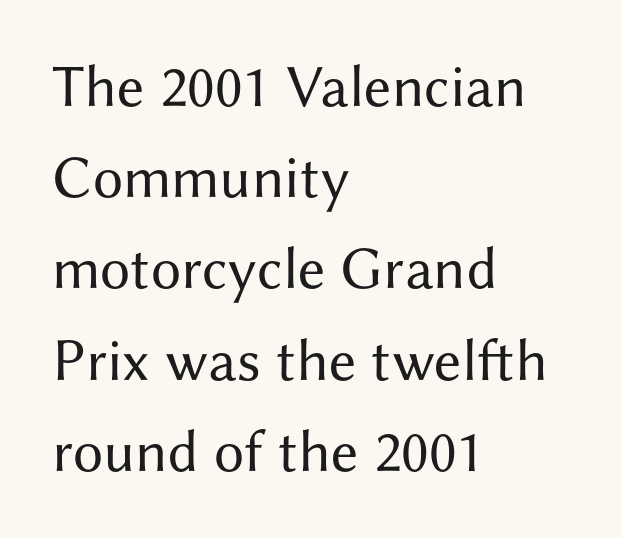
The lines in this sample share a left origin and differ only in where they stop. What stands out about the letter spacing? Nothing — it is the standard amount. Grotesque or geometric, the face here clearly has no serifs. Think of a printed novel: that variable character pitch is what you see here.
